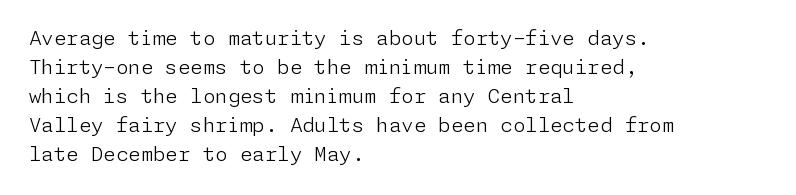
Beneath every word, the page is bare. Stems here are at most as thick as an everyday book face. When letters stand straight like this, we call the style roman or upright. This rendering leaves character spacing at its baseline value. The rendering uses a moderate line-height, typical for paragraphs.
